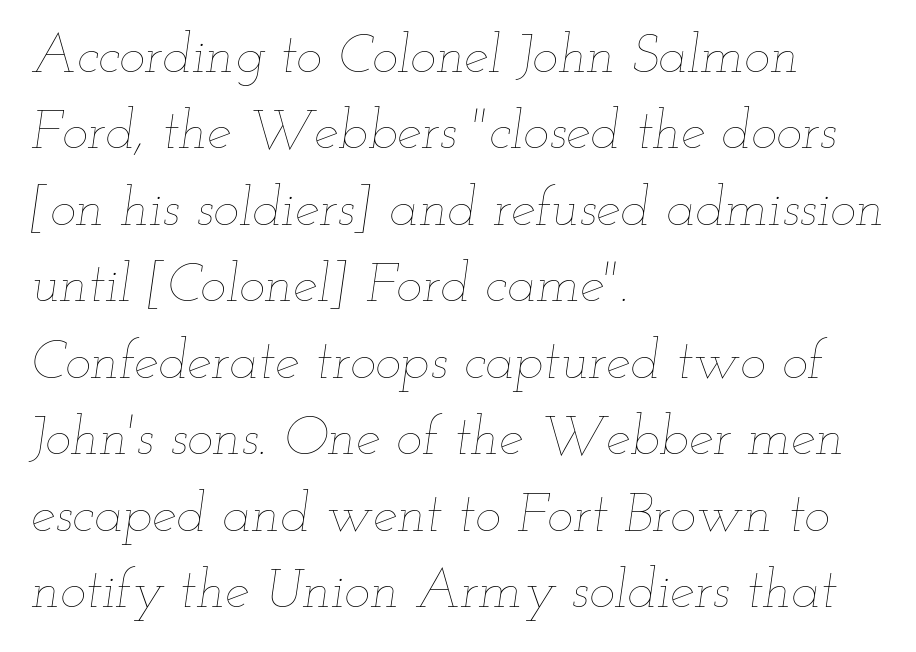
The text block is weighted toward the left margin, trailing off unevenly rightward. The glyphs look as if they've been sheared to an angle. The face looks like a standard text weight, possibly lighter. The area under the type is left untouched. Notice how descenders clear the ascenders below comfortably — that's standard leading.
